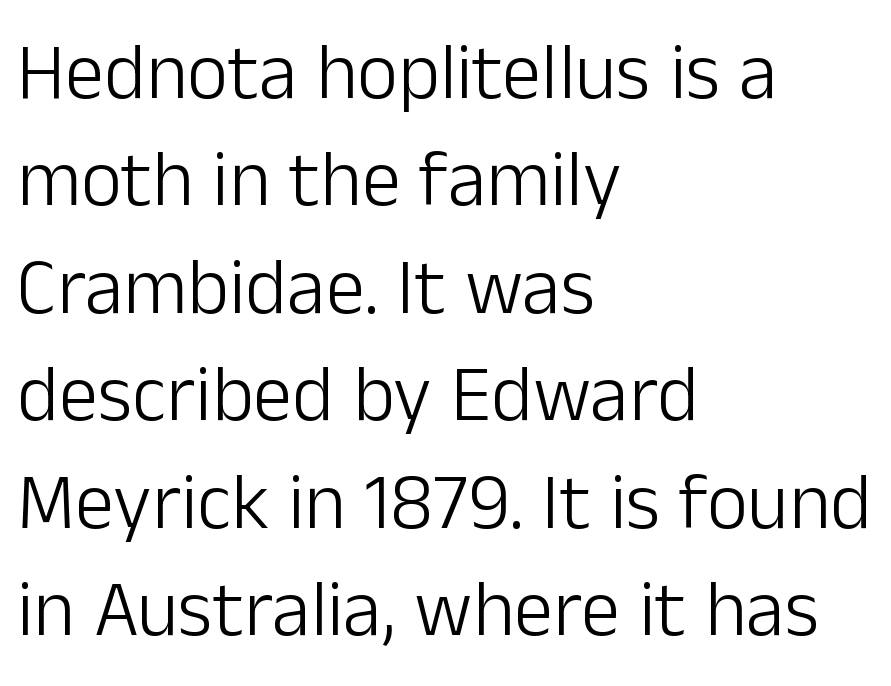
The image shows 79 px light sans-serif type, upright; set left-aligned, normal line spacing (1.36x), normal letter spacing, not underlined; low stroke contrast and a medium x-height.
